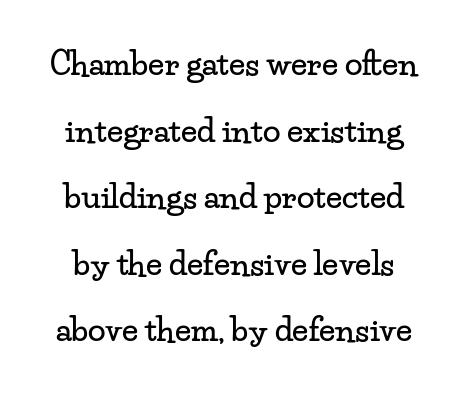
Regarding leading, the lines here are spaced well apart. Lines of text with bare space underneath. Every character sits straight up, as roman type does. Observe the serifs anchoring each vertical stroke in this sample. Looks like regular typesetting: each glyph gets only the width it needs.
